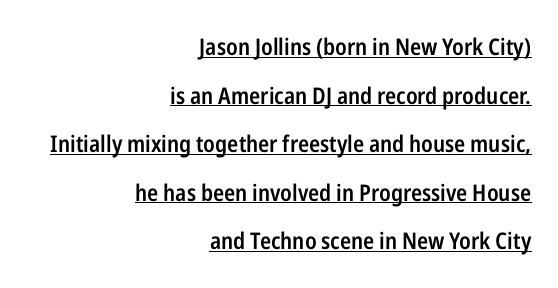
The image shows 23 px text type, upright; set right-aligned, loose line spacing (2.11x), normal letter spacing, underlined.
